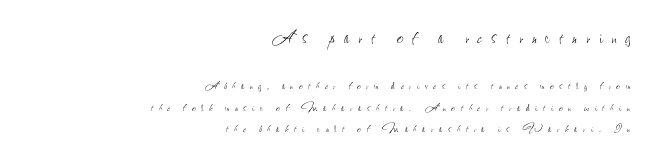
The lines sit at an ordinary, default distance from one another. On a weight scale, this lands at 450 or below. In this sample the first text group is rendered at the bigger scale. Line endings align vertically; line beginnings do not. Does extra space separate the letters? Yes, quite a lot of it.
